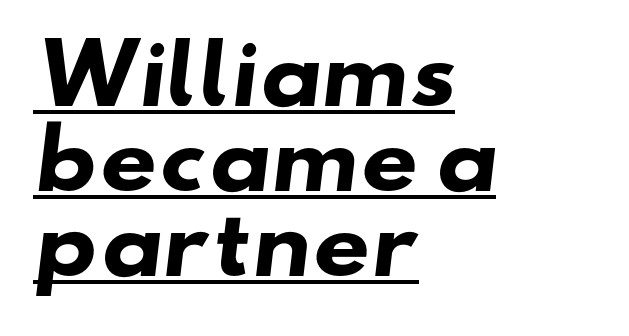
Q: Is the text bold? A: Yes.
Q: Is the typeface a serif or a sans-serif typeface? A: Sans-serif.
Q: Is the text underlined? A: Yes.
Q: How is the paragraph aligned? A: Left-aligned.
Q: Is the spacing between letters normal or unusually wide? A: Normal.
Q: Is the spacing between lines tight, normal or loose? A: Tight.
Q: Width (condensed, normal, or wide)? A: Wide.
Q: Stroke contrast? A: Low.
Q: x-height? A: Small.
Q: Monospaced? A: No.
